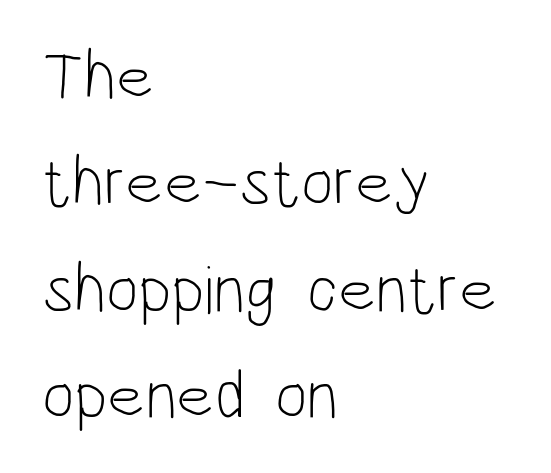
Q: Is the text bold? A: No.
Q: Is the text italic (slanted)? A: No, it is upright.
Q: Is the typeface a serif or a sans-serif typeface? A: Sans-serif.
Q: Is the text underlined? A: No.
Q: How is the paragraph aligned? A: Left-aligned.
Q: Is the spacing between letters normal or unusually wide? A: Normal.
Q: Is the spacing between lines tight, normal or loose? A: Normal.
Q: Width (condensed, normal, or wide)? A: Condensed.
Q: Stroke contrast? A: Low.
Q: x-height? A: Large.
Q: Monospaced? A: No.
